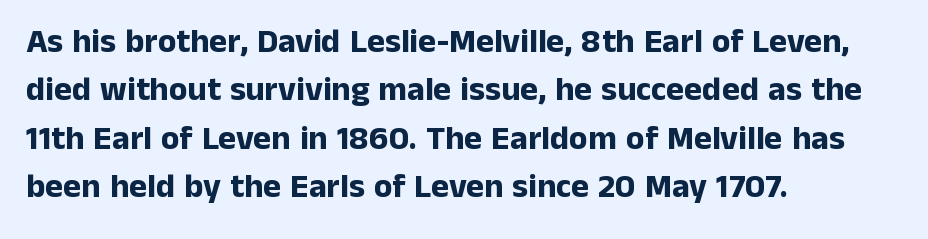
Clear beneath every line of the passage. Notice how descenders clear the ascenders below comfortably — that's standard leading. The letters carry no serifs — their stems end cleanly without finishing strokes. This is heavy type, rendered in bold. Does the copy run flush right? No — it runs flush left.
